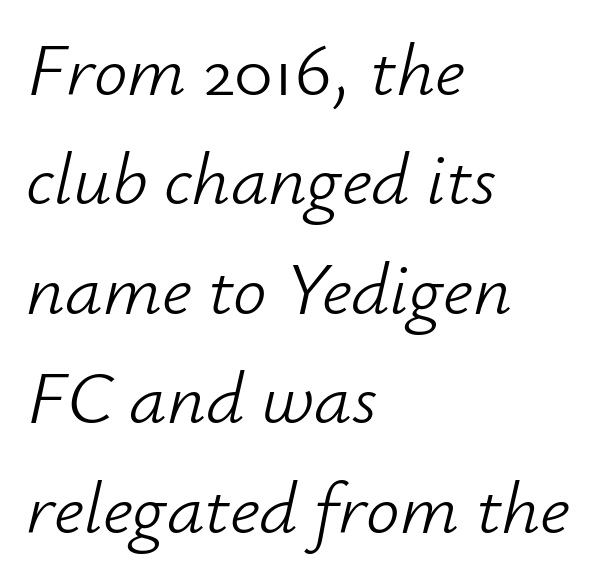
The line texture is even and compact thanks to regular tracking. The rag falls on the right side of this text block. Is the type slanted? Yes — the strokes lean at a clear angle. Anything drawn beneath the words? Only blank space.
